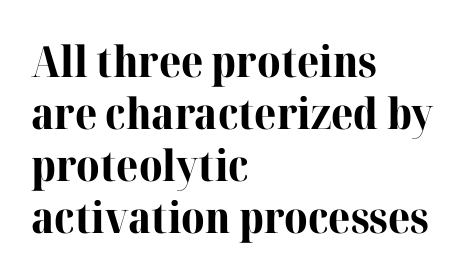
The image shows 43 px bold serif type, upright; set left-aligned, line spacing 1.21x, normal letter spacing, not underlined; high stroke contrast and a medium x-height.
